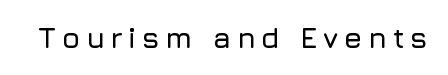
The image shows 29 px sans-serif type, upright; set not underlined; low stroke contrast and a medium x-height.
